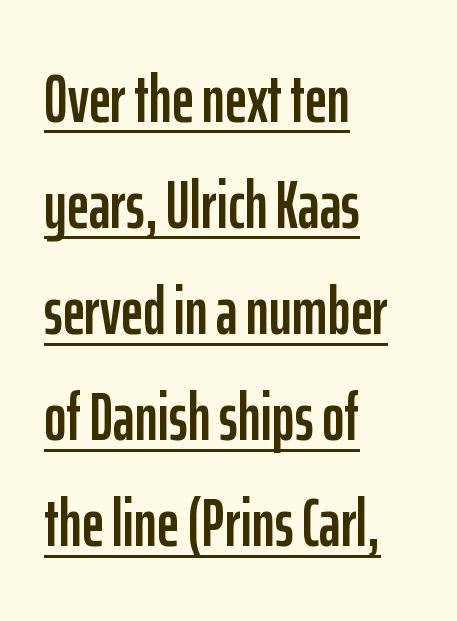
The image shows 68 px condensed sans-serif type, upright; set left-aligned, normal line spacing (1.56x), normal letter spacing, underlined; low stroke contrast and a medium x-height.
